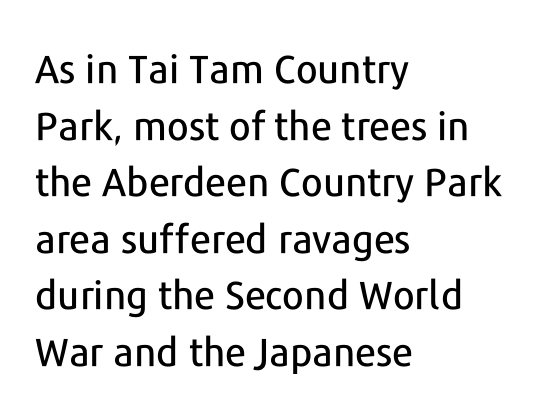
The image shows 39 px sans-serif type, upright; set left-aligned, normal line spacing (1.45x), normal letter spacing, not underlined; low stroke contrast and a medium x-height.
